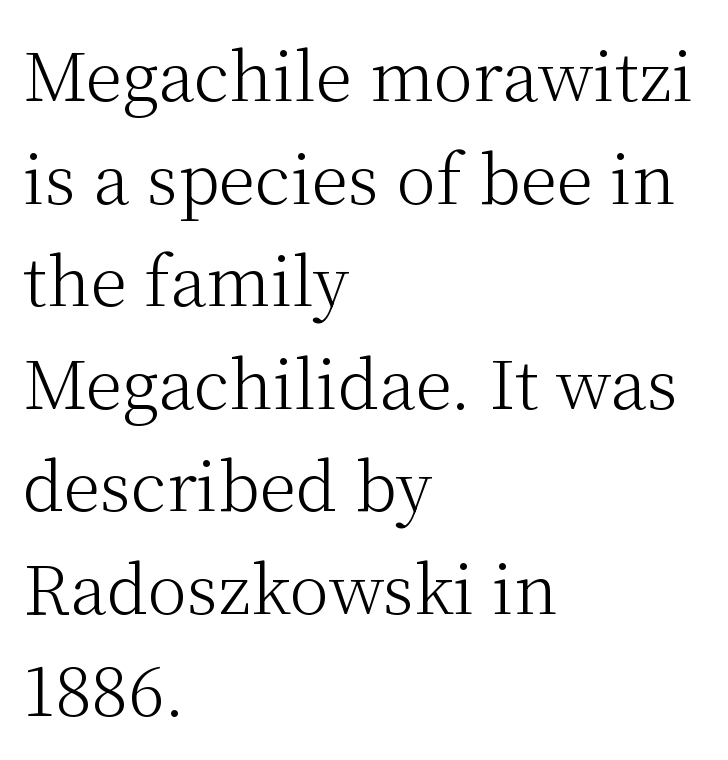
The zone under the glyphs is completely vacant. Serifs: yes, visible at the terminals of the letterforms. Do the letters lean? They stand straight. These lines keep a tight, regular rhythm from letter to letter.
